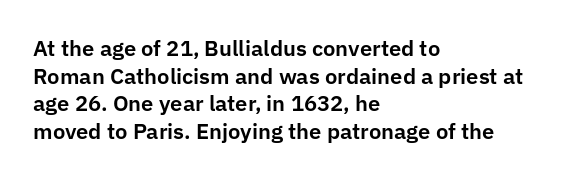
The image shows 22 px text type, upright; set left-aligned, normal line spacing (1.26x), normal letter spacing, not underlined.
